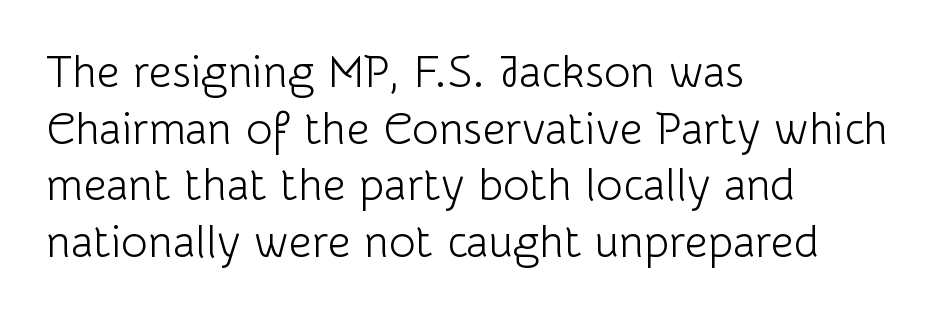
Q: Is the text bold? A: No.
Q: Is the text italic (slanted)? A: No, it is upright.
Q: Is the typeface a serif or a sans-serif typeface? A: Sans-serif.
Q: Is the text underlined? A: No.
Q: How is the paragraph aligned? A: Left-aligned.
Q: Is the spacing between letters normal or unusually wide? A: Normal.
Q: Is the spacing between lines tight, normal or loose? A: Normal.
Q: Width (condensed, normal, or wide)? A: Normal.
Q: Stroke contrast? A: Low.
Q: x-height? A: Medium.
Q: Monospaced? A: No.
